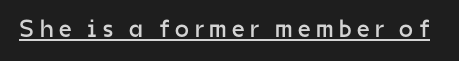
{"italic": "no", "bold": "no", "underline": "yes", "letter_spacing": "wide", "letter_spacing_em": 0.22, "glyph_px": 25}
